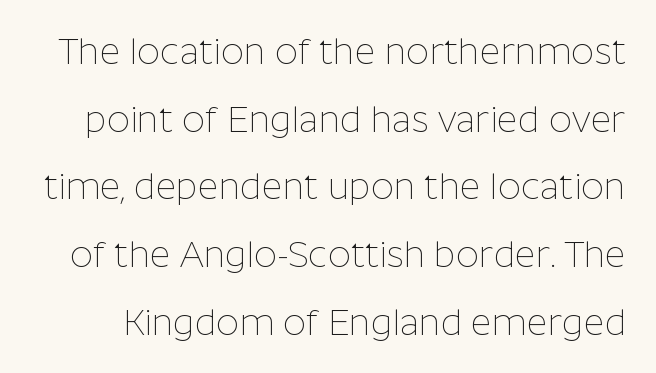
Spacing verdict: proportional, widths tailored to each character. Caption: standard tracking, unaltered. The letters carry no serifs — their stems end cleanly without finishing strokes. You can tell it's not italic because the verticals are truly vertical. Is the type heavy? It reads as light-to-regular instead.
